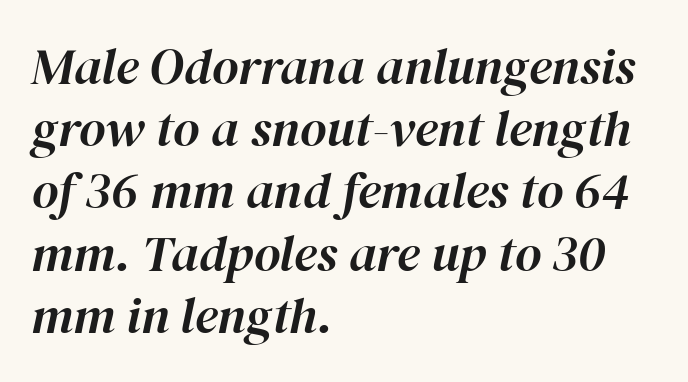
Q: Is the text italic (slanted)? A: Yes, it leans right by about 12 degrees.
Q: Is the text underlined? A: No.
Q: How is the paragraph aligned? A: Left-aligned.
Q: Is the spacing between letters normal or unusually wide? A: Normal.
Q: Width (condensed, normal, or wide)? A: Normal.
Q: Stroke contrast? A: High.
Q: x-height? A: Medium.
Q: Monospaced? A: No.
